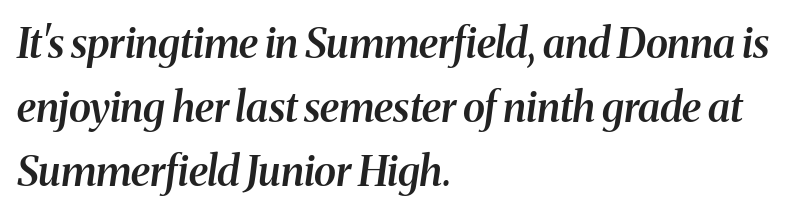
{"serif": "yes", "italic": "yes", "lean": "right", "slant_degrees": 8, "bold": "semi", "weight": "semibold", "width": "normal", "stroke_contrast": "medium", "x_height": "medium", "monospaced": "no", "underline": "no", "align": "left", "line_spacing": "normal", "line_spacing_ratio": 1.56, "letter_spacing": "normal", "letter_spacing_em": 0.0, "glyph_px": 41}
